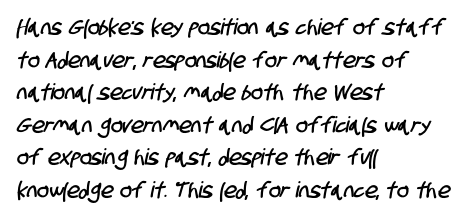
Q: Is the text underlined? A: No.
Q: How is the paragraph aligned? A: Left-aligned.
Q: Is the spacing between letters normal or unusually wide? A: Normal.
Q: Is the spacing between lines tight, normal or loose? A: Normal.
